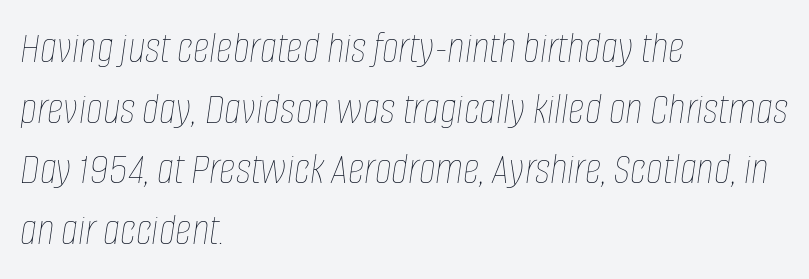
Q: Is the text bold? A: No.
Q: Is the text italic (slanted)? A: Yes, it leans right by about 8 degrees.
Q: Is the text underlined? A: No.
Q: How is the paragraph aligned? A: Left-aligned.
Q: Is the spacing between letters normal or unusually wide? A: Normal.
Q: Is the spacing between lines tight, normal or loose? A: Normal.
Q: Width (condensed, normal, or wide)? A: Condensed.
Q: Stroke contrast? A: Low.
Q: x-height? A: Large.
Q: Monospaced? A: No.
